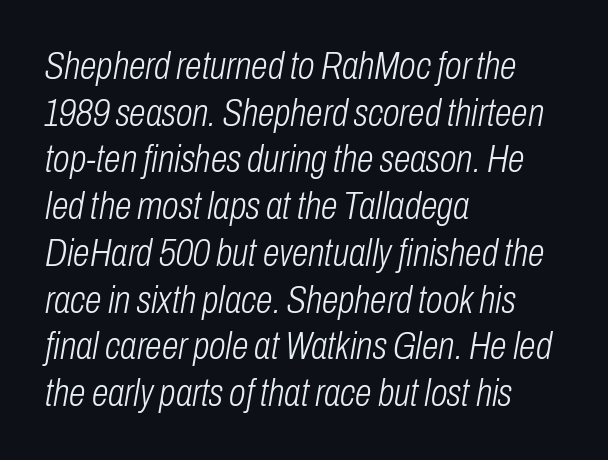
Typeset ragged right — the left edge is the straight one. Nothing unusual about the tracking: characters are spaced as the font intends. No chunkiness to these letters — they're not bold. Letters rest on an invisible, unmarked baseline.
